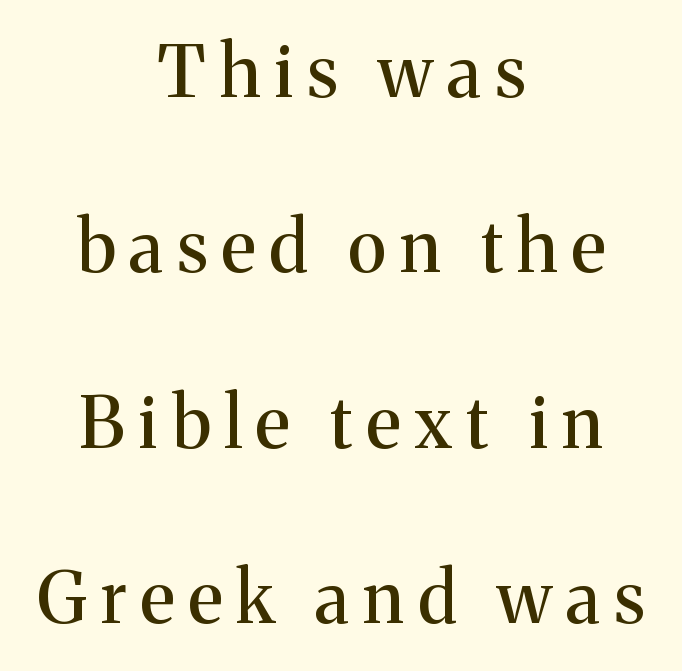
Underlining? Definitely not there. Each new line begins a long way beneath the previous one. Is there any slant? The stems are plumb. The characters display serif detailing at their extremities. Both edges are ragged and mirror each other, which tells us the setting is centered. Loose tracking; the words dissolve into strings of separated letters.
